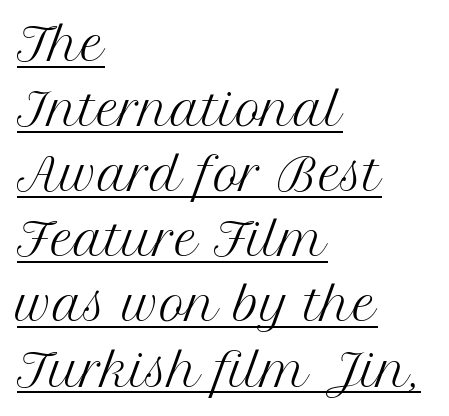
The image shows 44 px regular-weight type; set left-aligned, normal line spacing (1.48x), normal letter spacing, underlined; medium stroke contrast and a medium x-height.
